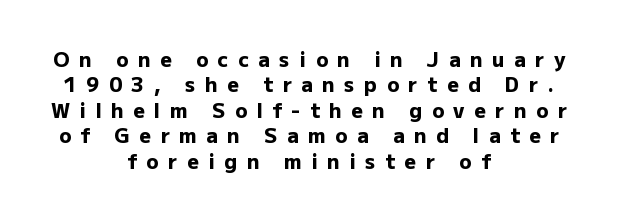
Q: Is the text bold? A: Yes.
Q: Is the text italic (slanted)? A: No, it is upright.
Q: Is the text underlined? A: No.
Q: How is the paragraph aligned? A: Centered.
Q: Is the spacing between letters normal or unusually wide? A: Unusually wide.
Q: Is the spacing between lines tight, normal or loose? A: Normal.
